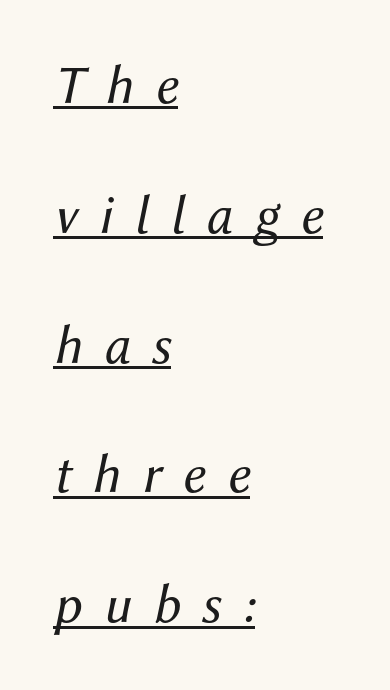
Students, note that the glyphs here are deliberately spaced far apart. Nothing heavy about these letters — not bold at all. You can tell it's italic because the verticals aren't actually vertical. These lines are rendered in a variable-pitch font. Horizontal alignment here is leftward, the default for most running prose.
